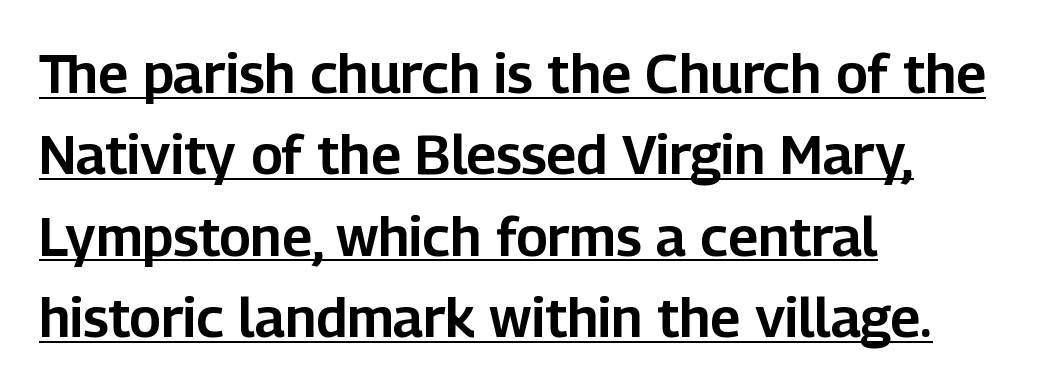
The image shows 55 px sans-serif type, upright; set left-aligned, normal line spacing (1.48x), normal letter spacing, underlined; low stroke contrast and a medium x-height.
